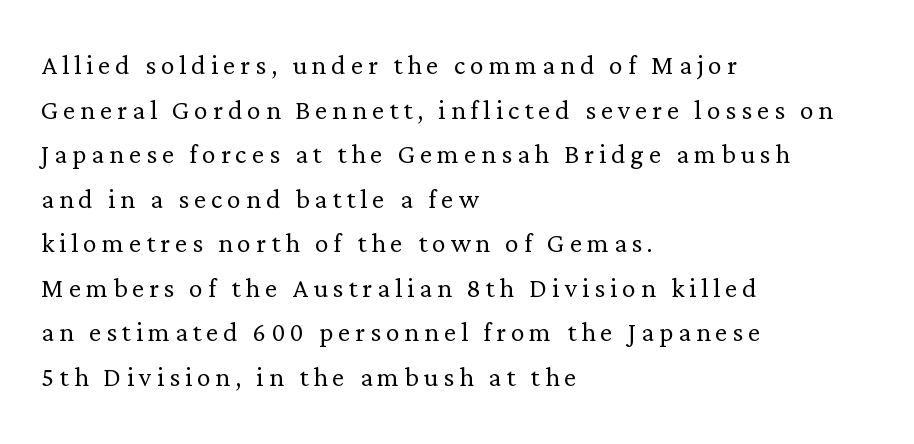
The image shows 34 px light serif type, upright; set left-aligned, normal line spacing (1.31x), not underlined; low stroke contrast and a medium x-height.
